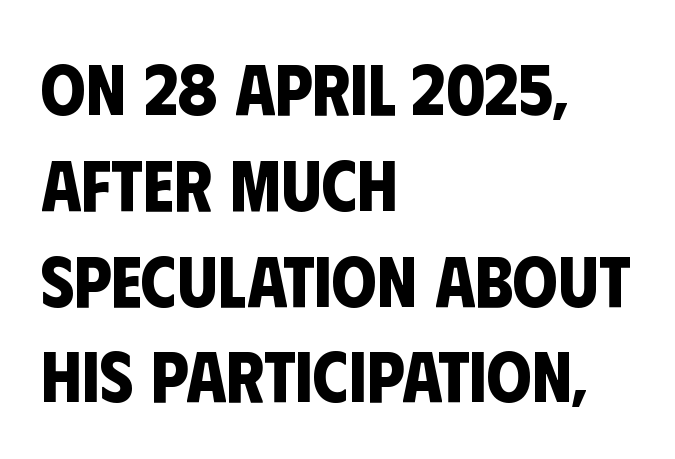
Glyph-to-glyph distance matches everyday printed text. How would I describe the line gaps? Plain and ordinary. The lines are quadded left. These lines are rendered in a variable-pitch font.
